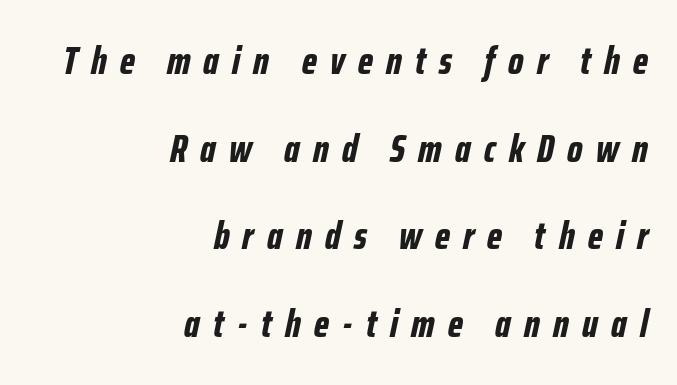
Q: Is the text bold? A: Yes.
Q: Is the text italic (slanted)? A: Yes, it leans right by about 12 degrees.
Q: Is the text underlined? A: No.
Q: How is the paragraph aligned? A: Right-aligned.
Q: Is the spacing between letters normal or unusually wide? A: Unusually wide.
Q: Is the spacing between lines tight, normal or loose? A: Loose.
Q: Width (condensed, normal, or wide)? A: Condensed.
Q: Stroke contrast? A: Low.
Q: x-height? A: Medium.
Q: Monospaced? A: No.
